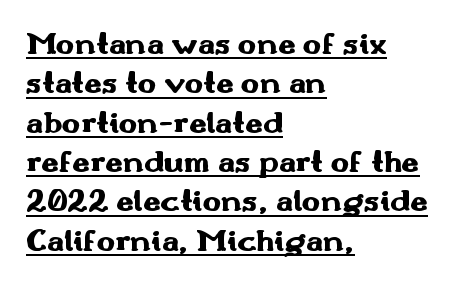
The image shows 31 px heavy, wide sans-serif type, upright; set left-aligned, normal line spacing (1.27x), normal letter spacing, underlined; medium stroke contrast and a small x-height.
